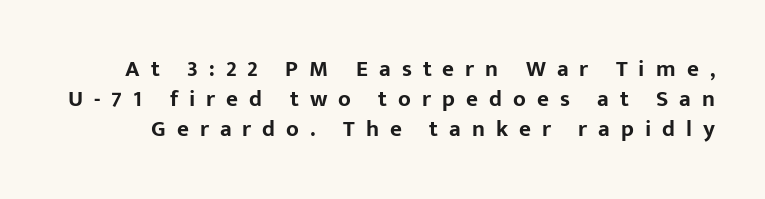
{"italic": "no", "bold": "yes", "underline": "no", "line_spacing": "normal", "line_spacing_ratio": 1.3, "letter_spacing": "wide", "letter_spacing_em": 0.48, "glyph_px": 23}
